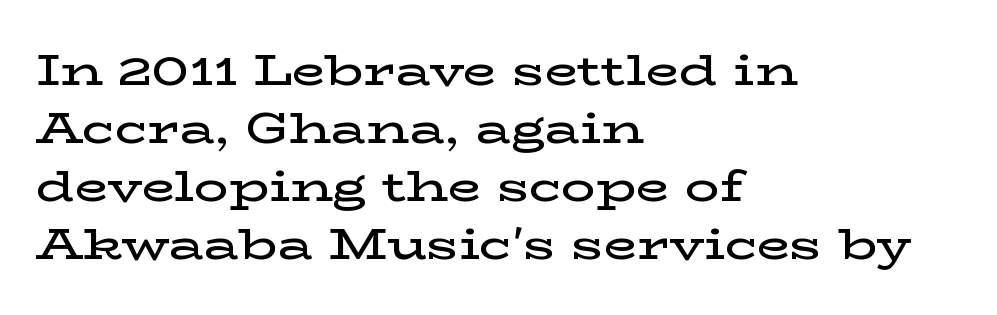
Q: Is the text bold? A: Semi-bold.
Q: Is the text italic (slanted)? A: No, it is upright.
Q: Is the typeface a serif or a sans-serif typeface? A: Serif.
Q: Is the text underlined? A: No.
Q: How is the paragraph aligned? A: Left-aligned.
Q: Is the spacing between letters normal or unusually wide? A: Normal.
Q: Is the spacing between lines tight, normal or loose? A: Normal.
Q: Width (condensed, normal, or wide)? A: Wide.
Q: Stroke contrast? A: Low.
Q: x-height? A: Medium.
Q: Monospaced? A: No.
